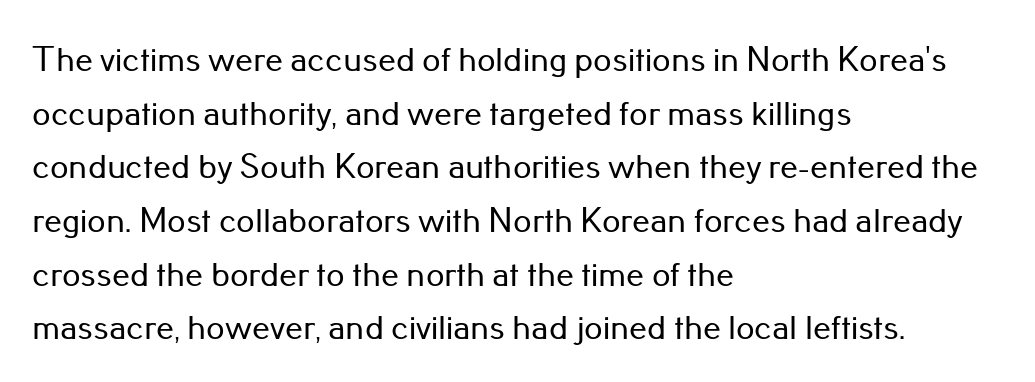
{"serif": "no", "italic": "no", "width": "normal", "stroke_contrast": "low", "x_height": "small", "monospaced": "no", "underline": "no", "align": "left", "line_spacing": "normal", "line_spacing_ratio": 1.49, "letter_spacing": "normal", "letter_spacing_em": 0.0, "glyph_px": 36}
